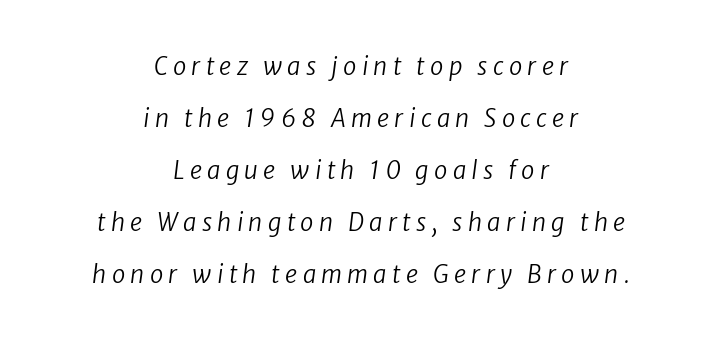
Interline gaps are noticeably wide in this sample. Caption: expanded tracking, letters set apart. Centered paragraph, ragged on both sides. Weight: in the light-to-regular range. Check the space under the baseline: it is left empty.
